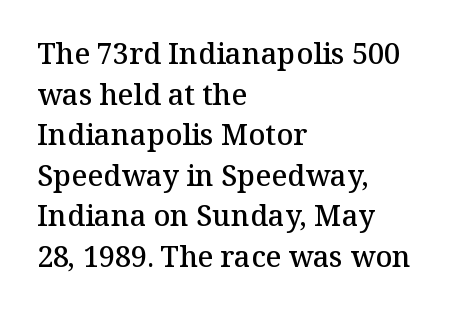
{"serif": "yes", "italic": "no", "bold": "semi", "weight": "semibold", "width": "normal", "stroke_contrast": "medium", "x_height": "medium", "monospaced": "no", "underline": "no", "align": "left", "line_spacing": "normal", "line_spacing_ratio": 1.4, "letter_spacing": "normal", "letter_spacing_em": 0.0, "glyph_px": 29}
